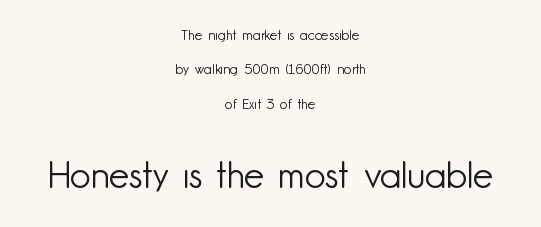
Bold? No — there's no thickening of the strokes. Neither beginnings nor endings align; midpoints do. Is this a fixed-width face? No — the glyphs have proportional, varying widths. Observe the ordinary spacing: letters are neighbours, not strangers. Rendered with straight, roman letterforms. The rendering enlarges the type as you move from the upper chunk to the lower.
